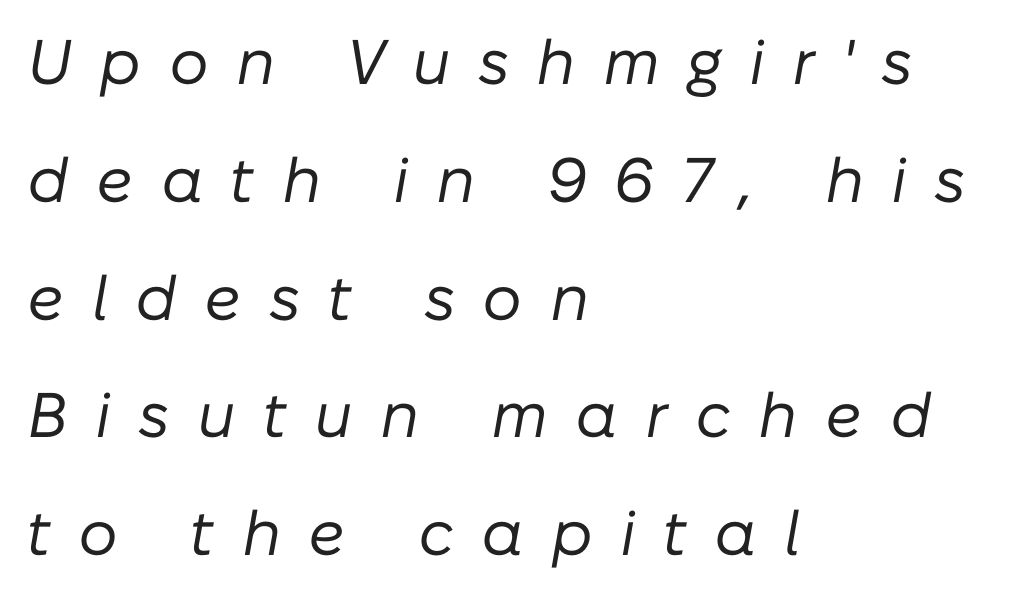
The face used here is proportionally spaced, like ordinary book or web type. The strokes are not fattened; the text isn't bold. Underline: absent. Someone cranked the tracking dial way up on this one. The whole block is typeset with a tilt.
